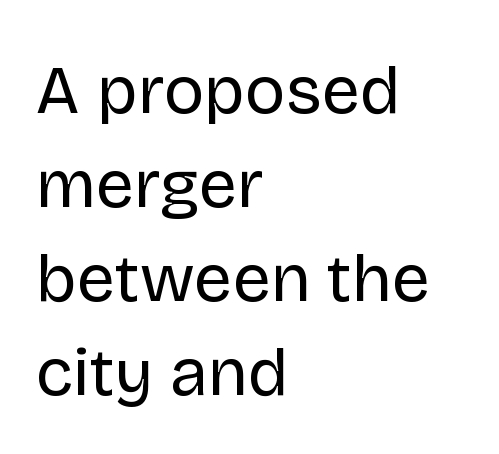
{"serif": "no", "italic": "no", "bold": "no", "weight": "regular", "width": "normal", "stroke_contrast": "low", "x_height": "large", "monospaced": "no", "underline": "no", "align": "left", "line_spacing": "normal", "line_spacing_ratio": 1.38, "letter_spacing": "normal", "letter_spacing_em": 0.0, "glyph_px": 68}
